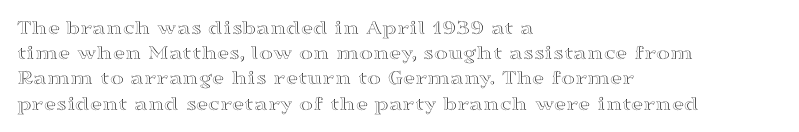
{"italic": "no", "underline": "no", "align": "left", "line_spacing_ratio": 1.2, "letter_spacing": "normal", "letter_spacing_em": 0.0, "glyph_px": 21}
